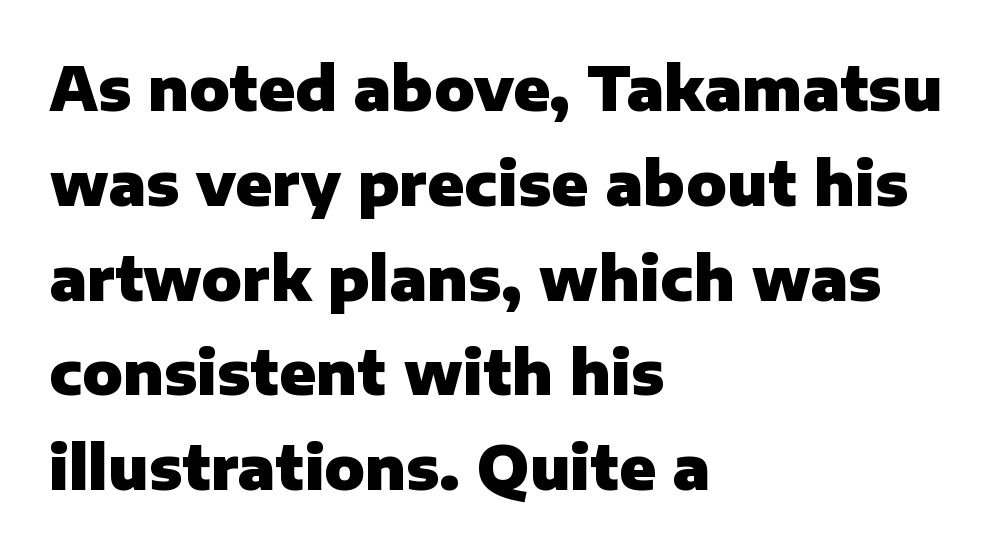
Q: Is the text bold? A: Yes.
Q: Is the text italic (slanted)? A: No, it is upright.
Q: Is the typeface a serif or a sans-serif typeface? A: Sans-serif.
Q: Is the text underlined? A: No.
Q: How is the paragraph aligned? A: Left-aligned.
Q: Is the spacing between letters normal or unusually wide? A: Normal.
Q: Is the spacing between lines tight, normal or loose? A: Normal.
Q: Width (condensed, normal, or wide)? A: Normal.
Q: Stroke contrast? A: Low.
Q: x-height? A: Medium.
Q: Monospaced? A: No.
